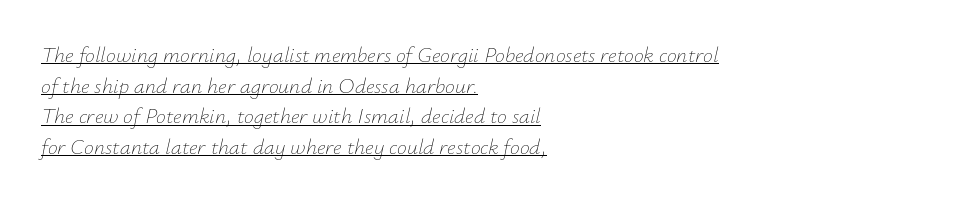
Q: Is the text bold? A: No.
Q: Is the text italic (slanted)? A: Yes, it leans right by about 12 degrees.
Q: Is the text underlined? A: Yes.
Q: How is the paragraph aligned? A: Left-aligned.
Q: Is the spacing between letters normal or unusually wide? A: Normal.
Q: Is the spacing between lines tight, normal or loose? A: Normal.
